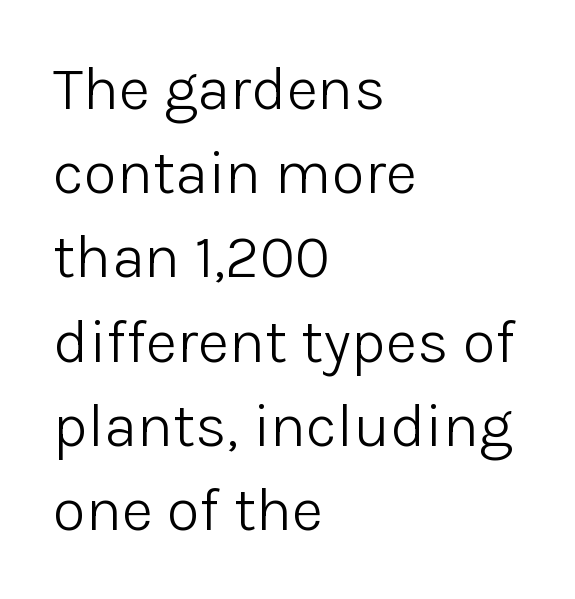
{"serif": "no", "italic": "no", "bold": "no", "weight": "light", "width": "normal", "stroke_contrast": "low", "x_height": "medium", "monospaced": "no", "underline": "no", "align": "left", "line_spacing": "normal", "line_spacing_ratio": 1.38, "letter_spacing": "normal", "letter_spacing_em": 0.0, "glyph_px": 61}
